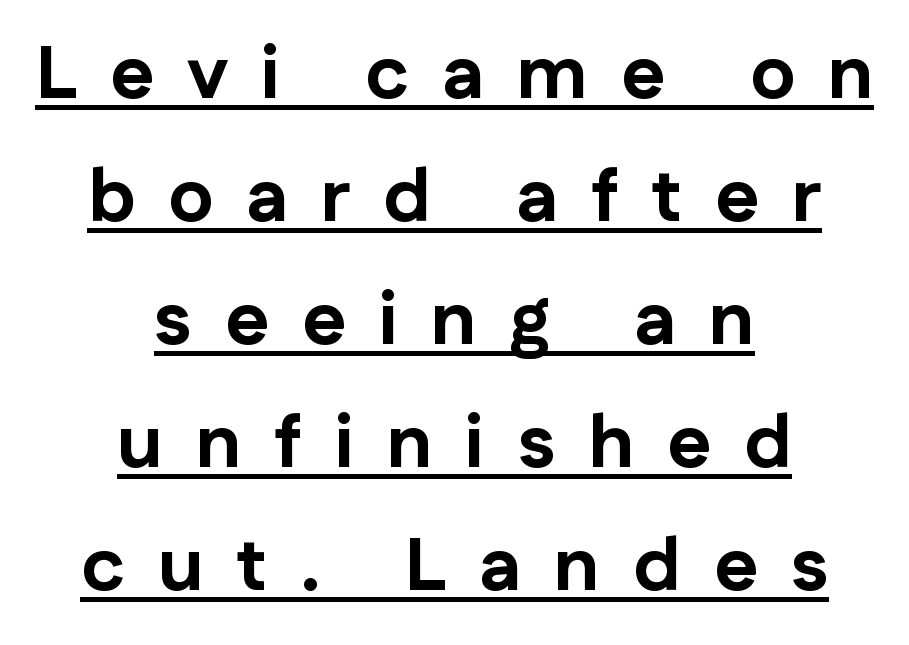
{"serif": "no", "italic": "no", "bold": "yes", "weight": "bold", "width": "normal", "stroke_contrast": "low", "x_height": "medium", "monospaced": "no", "underline": "yes", "align": "center", "line_spacing": "normal", "line_spacing_ratio": 1.64, "letter_spacing": "wide", "letter_spacing_em": 0.44, "glyph_px": 75}
